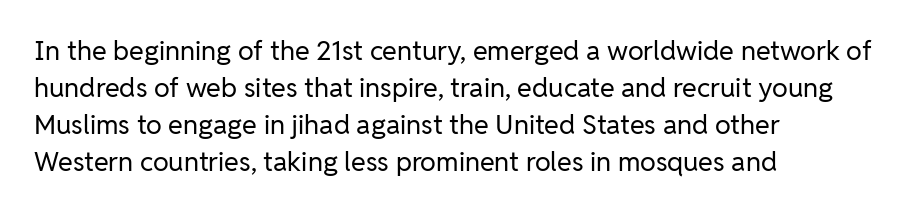
Q: Is the text bold? A: No.
Q: Is the text italic (slanted)? A: No, it is upright.
Q: Is the text underlined? A: No.
Q: How is the paragraph aligned? A: Left-aligned.
Q: Is the spacing between letters normal or unusually wide? A: Normal.
Q: Is the spacing between lines tight, normal or loose? A: Normal.
